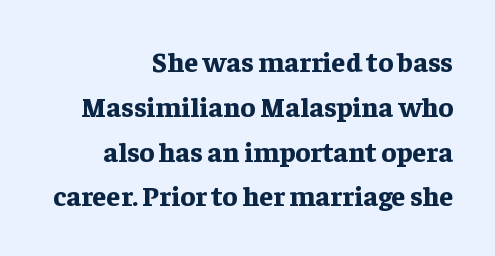
Q: Is the text bold? A: Yes.
Q: Is the text italic (slanted)? A: No, it is upright.
Q: Is the typeface a serif or a sans-serif typeface? A: Serif.
Q: Is the text underlined? A: No.
Q: How is the paragraph aligned? A: Right-aligned.
Q: Is the spacing between letters normal or unusually wide? A: Normal.
Q: Is the spacing between lines tight, normal or loose? A: Normal.
Q: Width (condensed, normal, or wide)? A: Normal.
Q: Stroke contrast? A: Low.
Q: x-height? A: Medium.
Q: Monospaced? A: No.
